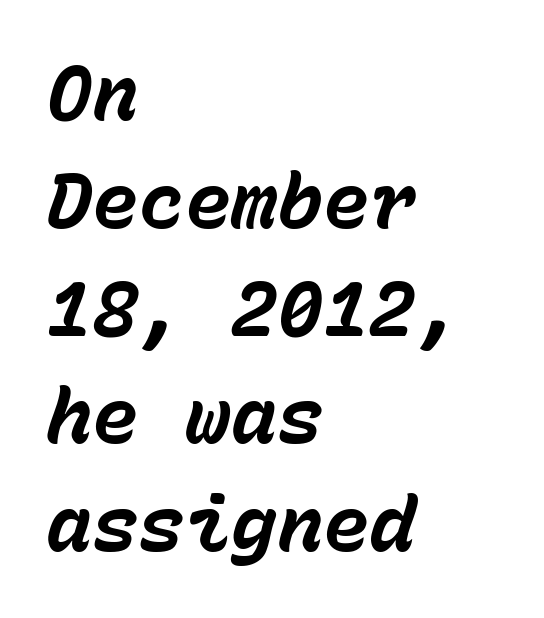
Compared with typical paragraphs, the rows here are spaced about the same. Teacher's note: observe the even left margin — that is flush-left alignment. Chunky letters — that's bold for sure. Bare-footed words on every line.
